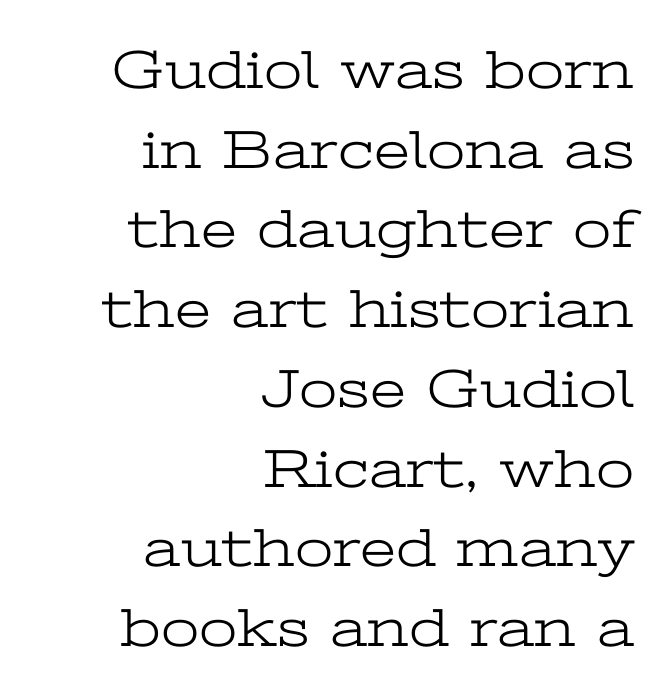
{"serif": "yes", "italic": "no", "bold": "no", "weight": "light", "width": "wide", "stroke_contrast": "low", "x_height": "medium", "monospaced": "no", "underline": "no", "align": "right", "line_spacing": "normal", "line_spacing_ratio": 1.45, "letter_spacing": "normal", "letter_spacing_em": 0.0, "glyph_px": 55}
